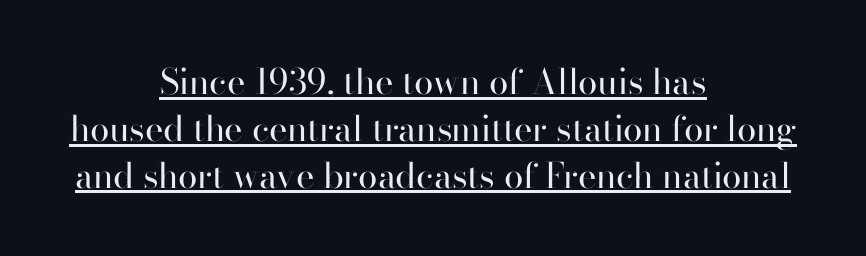
The image shows 35 px regular-weight serif type, upright; set centered, normal line spacing (1.34x), normal letter spacing, underlined; high stroke contrast and a small x-height.
